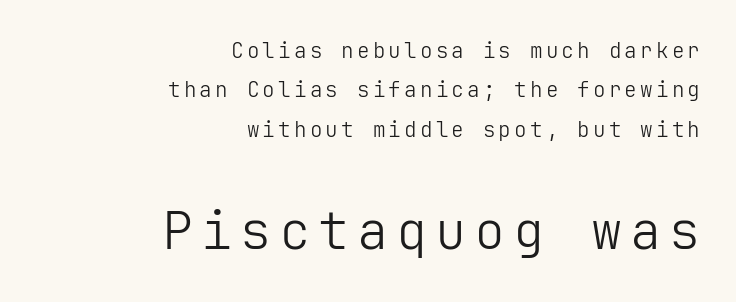
The image shows 52 px light sans-serif type, upright; set right-aligned, line spacing 1.87x, not underlined; the second (bottom) block is 2.48x larger; low stroke contrast and a medium x-height.
